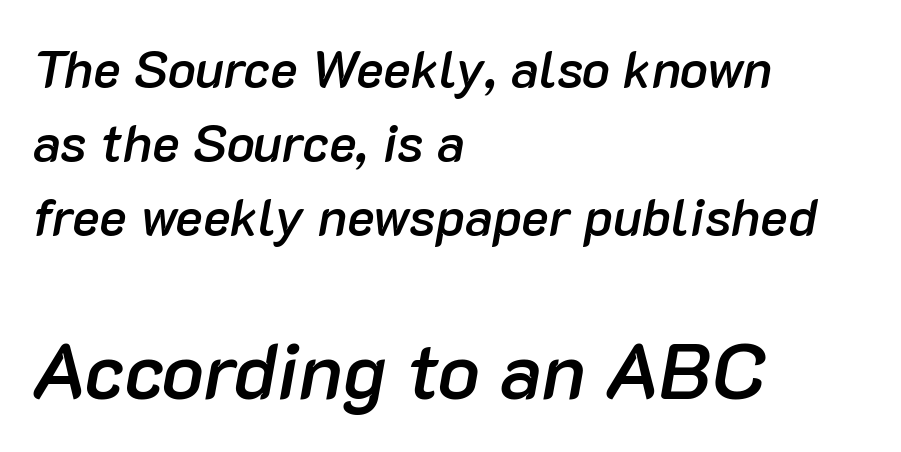
The image shows 78 px semibold type, italic (leaning right); set left-aligned, normal line spacing (1.42x), normal letter spacing, not underlined; the second (bottom) block is 1.5x larger; low stroke contrast and a medium x-height.
